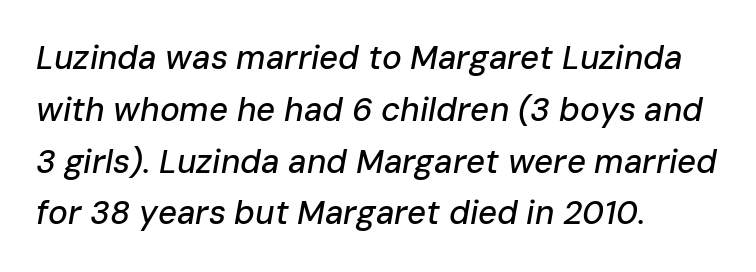
Q: Is the text italic (slanted)? A: Yes, it leans right by about 10 degrees.
Q: Is the text underlined? A: No.
Q: How is the paragraph aligned? A: Left-aligned.
Q: Is the spacing between letters normal or unusually wide? A: Normal.
Q: Is the spacing between lines tight, normal or loose? A: Normal.
Q: Width (condensed, normal, or wide)? A: Normal.
Q: Stroke contrast? A: Low.
Q: x-height? A: Medium.
Q: Monospaced? A: No.
